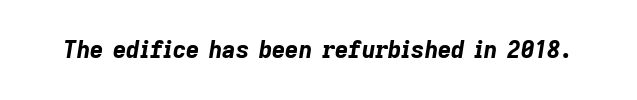
{"italic": "yes", "lean": "right", "slant_degrees": 9, "bold": "yes", "underline": "no", "letter_spacing": "normal", "letter_spacing_em": 0.0, "glyph_px": 23}
